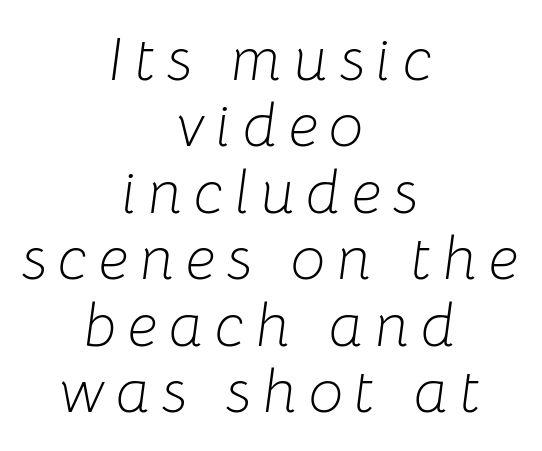
{"italic": "yes", "lean": "right", "slant_degrees": 8, "bold": "no", "weight": "light", "width": "normal", "stroke_contrast": "low", "x_height": "medium", "monospaced": "no", "underline": "no", "align": "center", "line_spacing": "tight", "line_spacing_ratio": 1.09, "glyph_px": 61}
